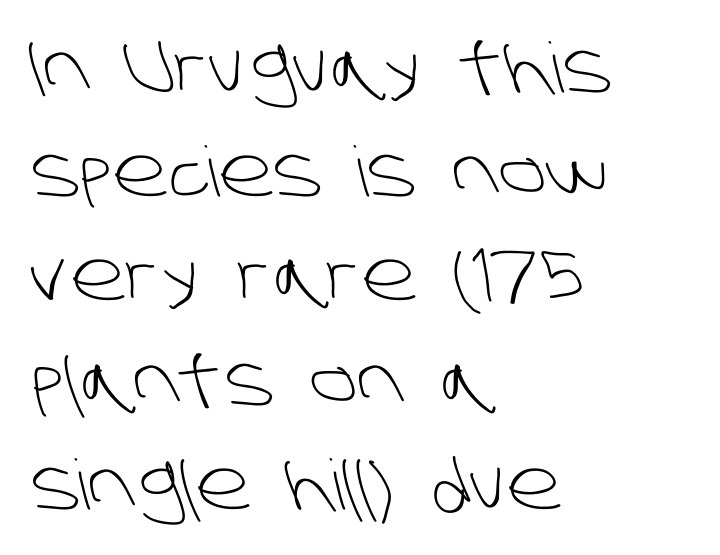
Q: Is the text bold? A: No.
Q: Is the typeface a serif or a sans-serif typeface? A: Sans-serif.
Q: Is the text underlined? A: No.
Q: How is the paragraph aligned? A: Left-aligned.
Q: Is the spacing between letters normal or unusually wide? A: Normal.
Q: Is the spacing between lines tight, normal or loose? A: Normal.
Q: Width (condensed, normal, or wide)? A: Normal.
Q: Stroke contrast? A: Low.
Q: x-height? A: Large.
Q: Monospaced? A: No.
